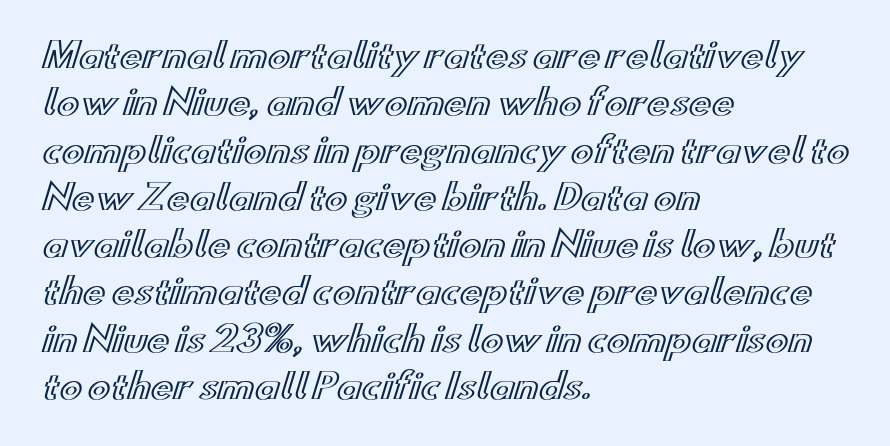
{"width": "wide", "x_height": "small", "monospaced": "no", "underline": "no", "align": "left", "line_spacing": "normal", "line_spacing_ratio": 1.39, "letter_spacing": "normal", "letter_spacing_em": 0.0, "glyph_px": 34}
